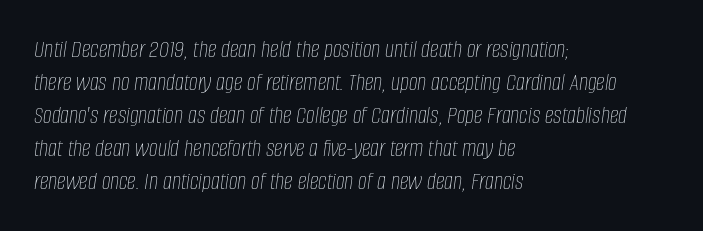
The image shows 25 px text type, italic (leaning right); set left-aligned, normal line spacing (1.32x), normal letter spacing, not underlined.
